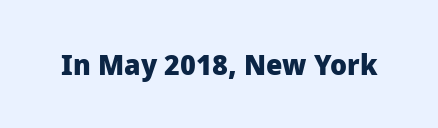
Q: Is the text bold? A: Yes.
Q: Is the text italic (slanted)? A: No, it is upright.
Q: Is the typeface a serif or a sans-serif typeface? A: Sans-serif.
Q: Is the text underlined? A: No.
Q: Is the spacing between letters normal or unusually wide? A: Normal.
Q: Width (condensed, normal, or wide)? A: Normal.
Q: Stroke contrast? A: Low.
Q: x-height? A: Medium.
Q: Monospaced? A: No.
